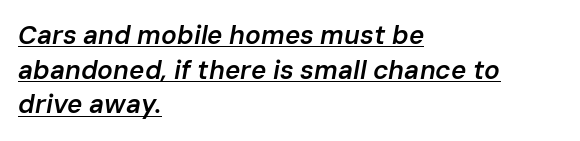
The image shows 26 px text type, italic (leaning right); set left-aligned, normal line spacing (1.33x), normal letter spacing, underlined.
